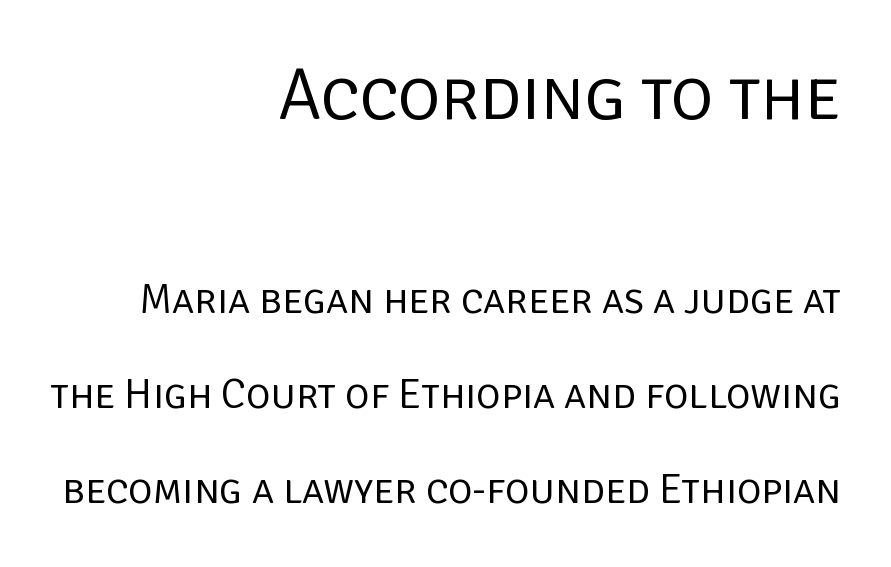
Q: Is the text bold? A: No.
Q: Is the text italic (slanted)? A: No, it is upright.
Q: Is the typeface a serif or a sans-serif typeface? A: Sans-serif.
Q: Is the text underlined? A: No.
Q: How is the paragraph aligned? A: Right-aligned.
Q: Is the spacing between letters normal or unusually wide? A: Normal.
Q: Is the spacing between lines tight, normal or loose? A: Loose.
Q: Which block of text is set in a larger size, the first (top) or the second (bottom)? A: The first (top) one.
Q: Width (condensed, normal, or wide)? A: Normal.
Q: Stroke contrast? A: Low.
Q: x-height? A: Large.
Q: Monospaced? A: No.
